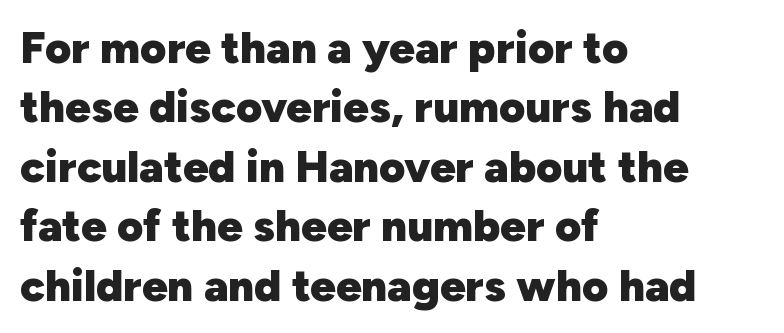
The image shows 45 px heavy sans-serif type, upright; set left-aligned, normal line spacing (1.32x), normal letter spacing, not underlined; low stroke contrast and a medium x-height.
